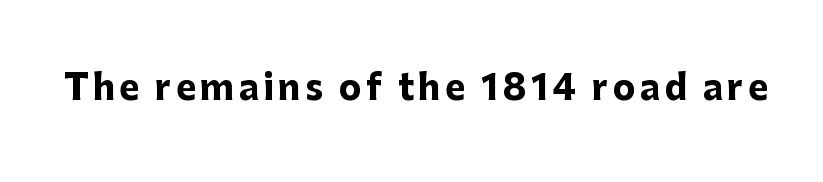
{"serif": "no", "italic": "no", "bold": "yes", "weight": "heavy", "width": "normal", "stroke_contrast": "low", "x_height": "medium", "monospaced": "no", "underline": "no", "glyph_px": 34}
